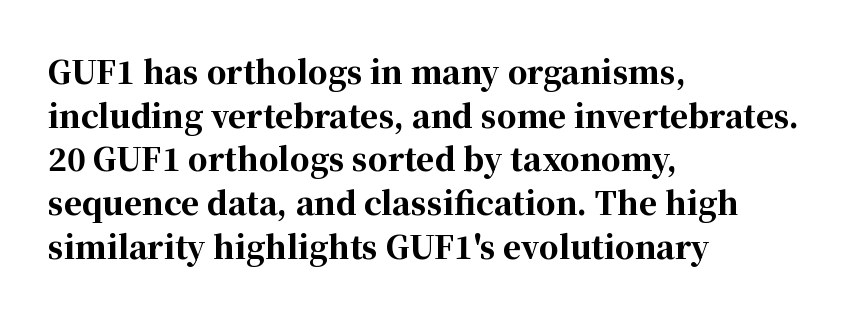
The image shows 31 px bold serif type, upright; set left-aligned, normal line spacing (1.41x), normal letter spacing, not underlined; high stroke contrast and a medium x-height.
